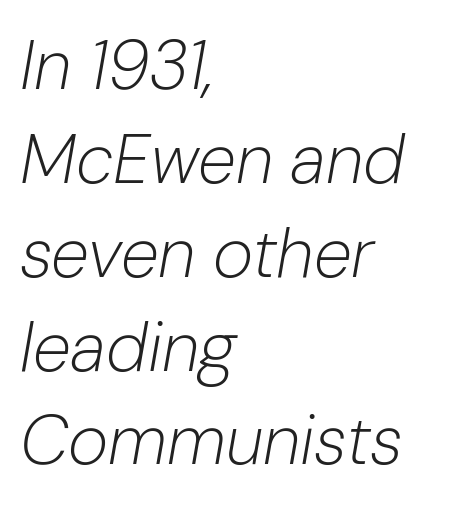
{"italic": "yes", "lean": "right", "slant_degrees": 10, "bold": "no", "weight": "light", "width": "normal", "stroke_contrast": "low", "x_height": "medium", "monospaced": "no", "underline": "no", "align": "left", "line_spacing": "normal", "line_spacing_ratio": 1.36, "letter_spacing": "normal", "letter_spacing_em": 0.0, "glyph_px": 69}
